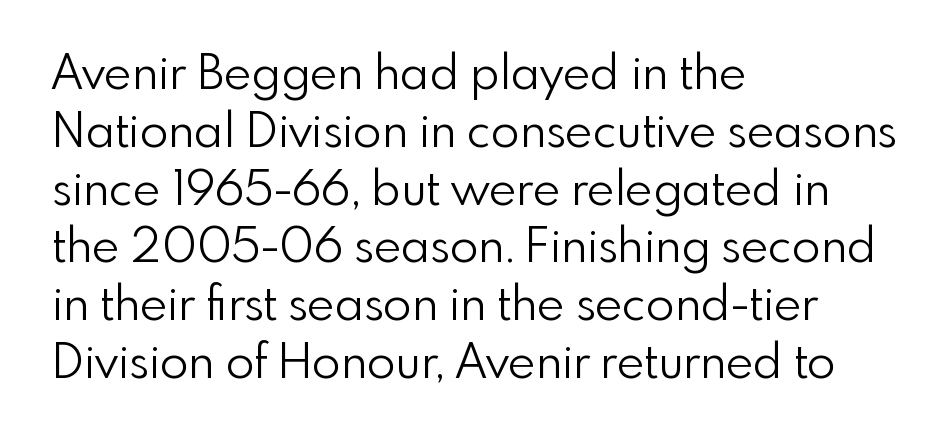
Q: Is the text bold? A: No.
Q: Is the text italic (slanted)? A: No, it is upright.
Q: Is the typeface a serif or a sans-serif typeface? A: Sans-serif.
Q: Is the text underlined? A: No.
Q: How is the paragraph aligned? A: Left-aligned.
Q: Is the spacing between letters normal or unusually wide? A: Normal.
Q: Width (condensed, normal, or wide)? A: Normal.
Q: x-height? A: Small.
Q: Monospaced? A: No.
